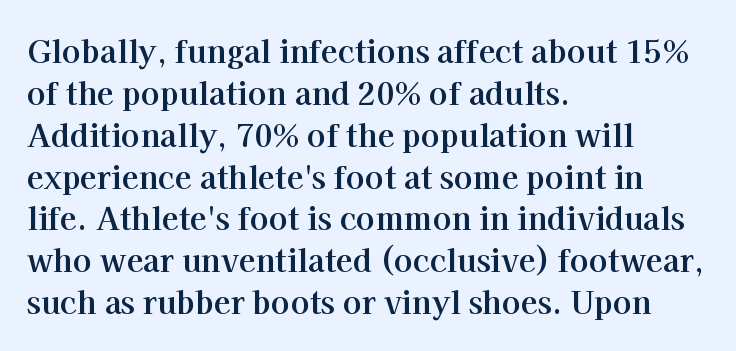
Q: Is the text bold? A: Yes.
Q: Is the text italic (slanted)? A: No, it is upright.
Q: Is the typeface a serif or a sans-serif typeface? A: Serif.
Q: Is the text underlined? A: No.
Q: How is the paragraph aligned? A: Left-aligned.
Q: Is the spacing between letters normal or unusually wide? A: Normal.
Q: Is the spacing between lines tight, normal or loose? A: Normal.
Q: Width (condensed, normal, or wide)? A: Normal.
Q: Stroke contrast? A: High.
Q: x-height? A: Medium.
Q: Monospaced? A: No.
